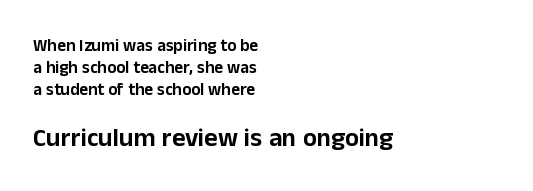
The image shows 26 px text type, upright; set left-aligned, normal line spacing (1.28x), normal letter spacing, not underlined; the second (bottom) block is 1.53x larger.
